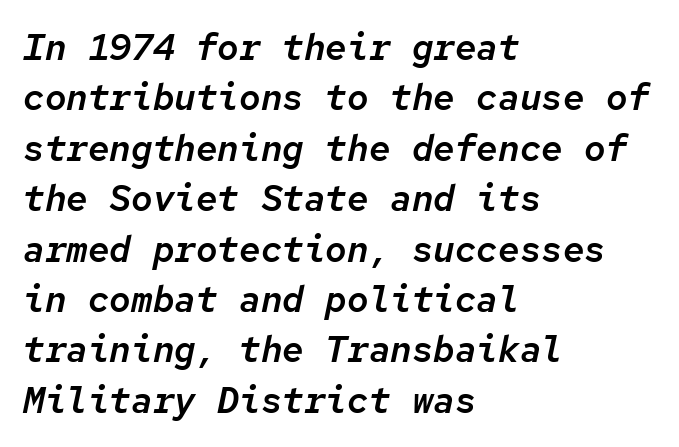
{"italic": "yes", "lean": "right", "slant_degrees": 12, "width": "normal", "stroke_contrast": "low", "x_height": "medium", "monospaced": "yes", "underline": "no", "align": "left", "line_spacing": "normal", "line_spacing_ratio": 1.4, "letter_spacing": "normal", "letter_spacing_em": 0.0, "glyph_px": 36}
